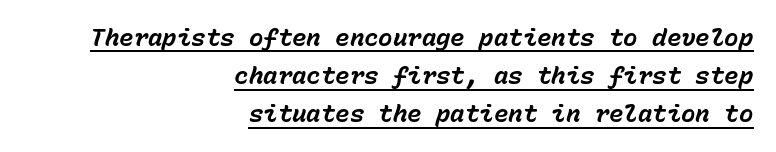
Q: Is the text bold? A: Yes.
Q: Is the text italic (slanted)? A: Yes, it leans right by about 15 degrees.
Q: Is the text underlined? A: Yes.
Q: How is the paragraph aligned? A: Right-aligned.
Q: Is the spacing between letters normal or unusually wide? A: Normal.
Q: Is the spacing between lines tight, normal or loose? A: Normal.
